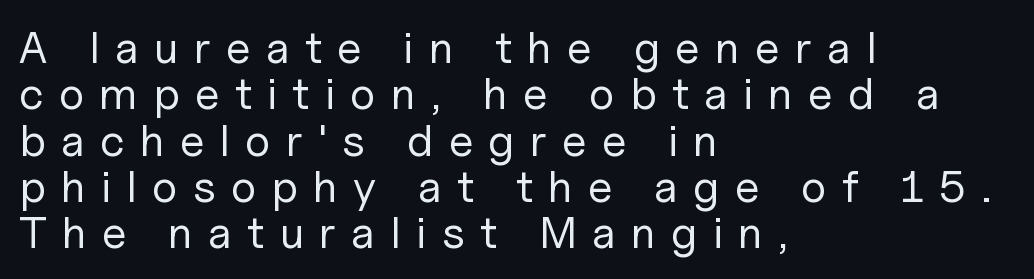
Q: Is the text bold? A: No.
Q: Is the text italic (slanted)? A: No, it is upright.
Q: Is the typeface a serif or a sans-serif typeface? A: Sans-serif.
Q: Is the text underlined? A: No.
Q: How is the paragraph aligned? A: Left-aligned.
Q: Is the spacing between letters normal or unusually wide? A: Unusually wide.
Q: Is the spacing between lines tight, normal or loose? A: Tight.
Q: Width (condensed, normal, or wide)? A: Normal.
Q: Stroke contrast? A: Low.
Q: x-height? A: Medium.
Q: Monospaced? A: No.
